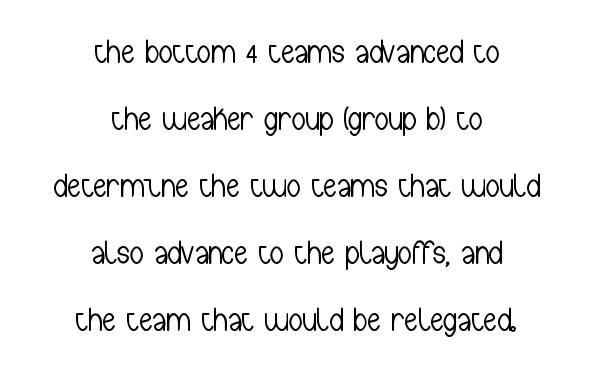
Q: Is the text bold? A: No.
Q: Is the text italic (slanted)? A: No, it is upright.
Q: Is the typeface a serif or a sans-serif typeface? A: Sans-serif.
Q: Is the text underlined? A: No.
Q: How is the paragraph aligned? A: Centered.
Q: Is the spacing between letters normal or unusually wide? A: Normal.
Q: Is the spacing between lines tight, normal or loose? A: Loose.
Q: Width (condensed, normal, or wide)? A: Condensed.
Q: Stroke contrast? A: Low.
Q: x-height? A: Medium.
Q: Monospaced? A: No.
